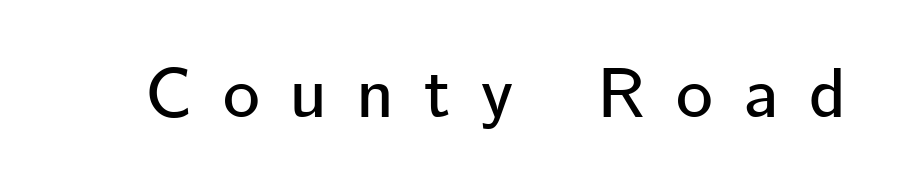
Q: Is the text italic (slanted)? A: No, it is upright.
Q: Is the typeface a serif or a sans-serif typeface? A: Sans-serif.
Q: Is the text underlined? A: No.
Q: Is the spacing between letters normal or unusually wide? A: Unusually wide.
Q: Width (condensed, normal, or wide)? A: Normal.
Q: Stroke contrast? A: Low.
Q: x-height? A: Medium.
Q: Monospaced? A: No.
